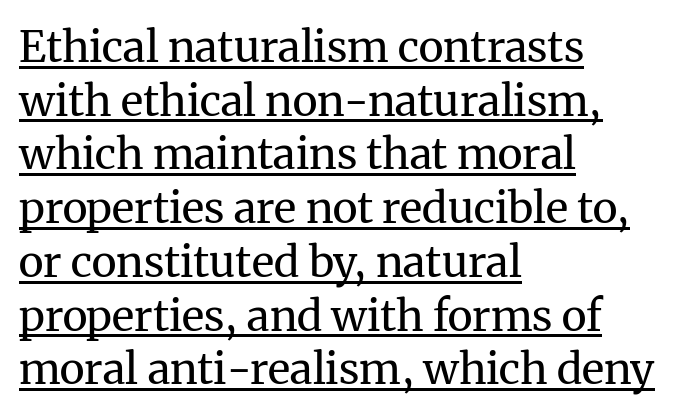
The image shows 43 px regular-weight serif type, upright; set left-aligned, normal line spacing (1.25x), normal letter spacing, underlined; medium stroke contrast and a medium x-height.
